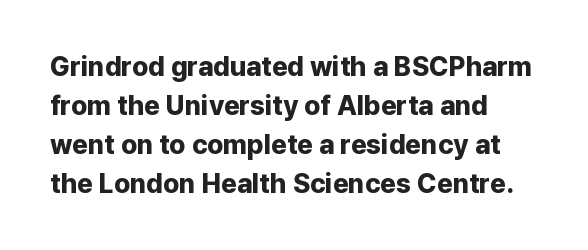
Q: Is the text bold? A: Yes.
Q: Is the text italic (slanted)? A: No, it is upright.
Q: Is the text underlined? A: No.
Q: How is the paragraph aligned? A: Left-aligned.
Q: Is the spacing between letters normal or unusually wide? A: Normal.
Q: Is the spacing between lines tight, normal or loose? A: Normal.
